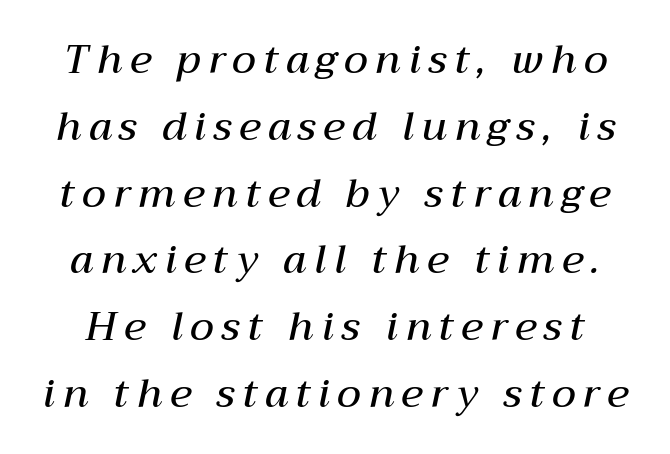
{"italic": "yes", "lean": "right", "slant_degrees": 12, "bold": "semi", "weight": "semibold", "width": "normal", "stroke_contrast": "medium", "x_height": "medium", "monospaced": "no", "underline": "no", "line_spacing": "normal", "line_spacing_ratio": 1.67, "glyph_px": 40}
